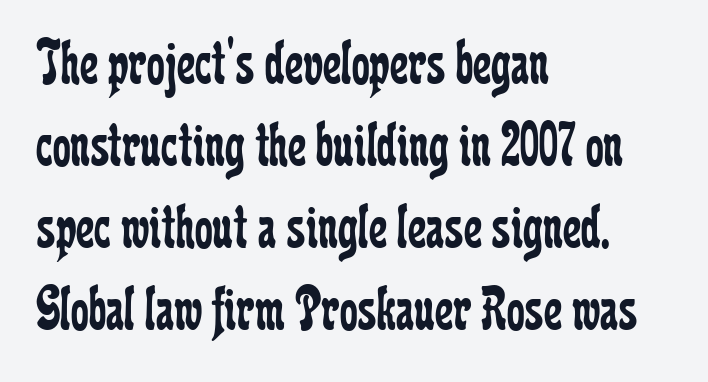
The image shows 64 px regular-weight, condensed serif type, upright; set left-aligned, normal line spacing (1.28x), normal letter spacing, not underlined; low stroke contrast and a medium x-height.
